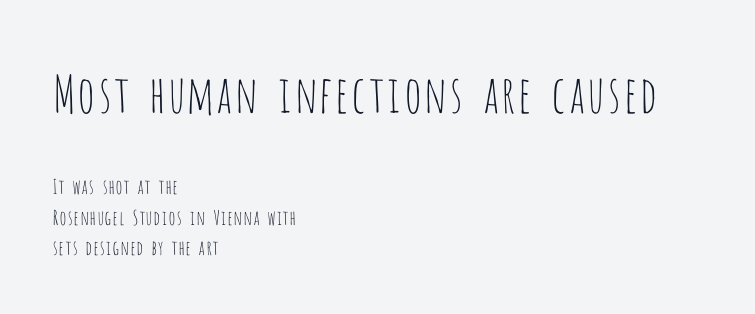
Q: Is the text bold? A: No.
Q: Is the text italic (slanted)? A: No, it is upright.
Q: Is the typeface a serif or a sans-serif typeface? A: Sans-serif.
Q: Is the text underlined? A: No.
Q: How is the paragraph aligned? A: Left-aligned.
Q: Is the spacing between letters normal or unusually wide? A: Normal.
Q: Is the spacing between lines tight, normal or loose? A: Normal.
Q: Which block of text is set in a larger size, the first (top) or the second (bottom)? A: The first (top) one.
Q: Width (condensed, normal, or wide)? A: Condensed.
Q: Stroke contrast? A: Low.
Q: x-height? A: Large.
Q: Monospaced? A: No.
